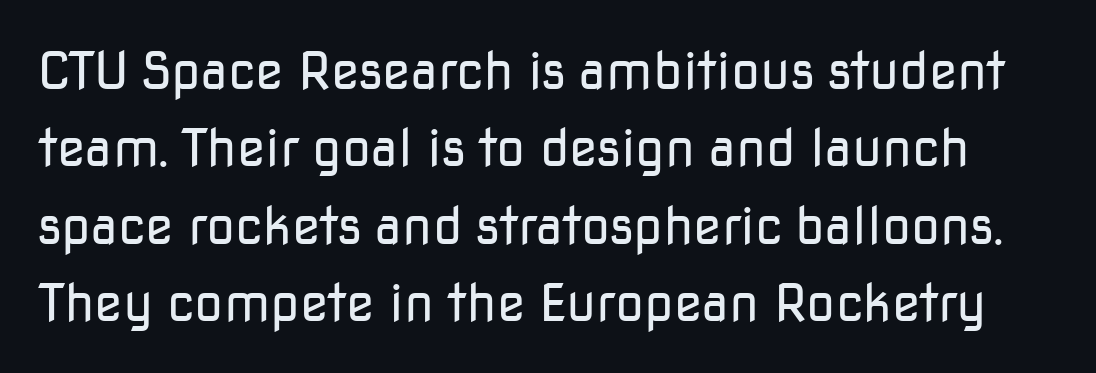
{"serif": "no", "italic": "no", "bold": "no", "weight": "regular", "width": "normal", "stroke_contrast": "low", "x_height": "medium", "monospaced": "no", "underline": "no", "line_spacing": "normal", "line_spacing_ratio": 1.49, "letter_spacing": "normal", "letter_spacing_em": 0.0, "glyph_px": 52}
